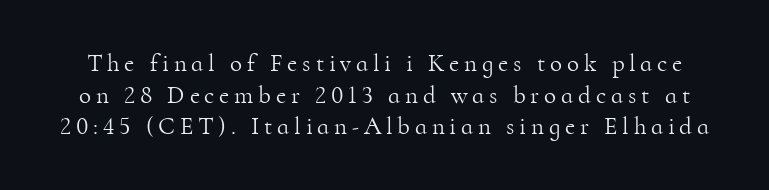
The letterforms sit at book weight or below. Vertically, the passage feels balanced, rows spaced as you'd expect. No italicization has been applied; the sample stays upright. Bare-footed words on every line.
